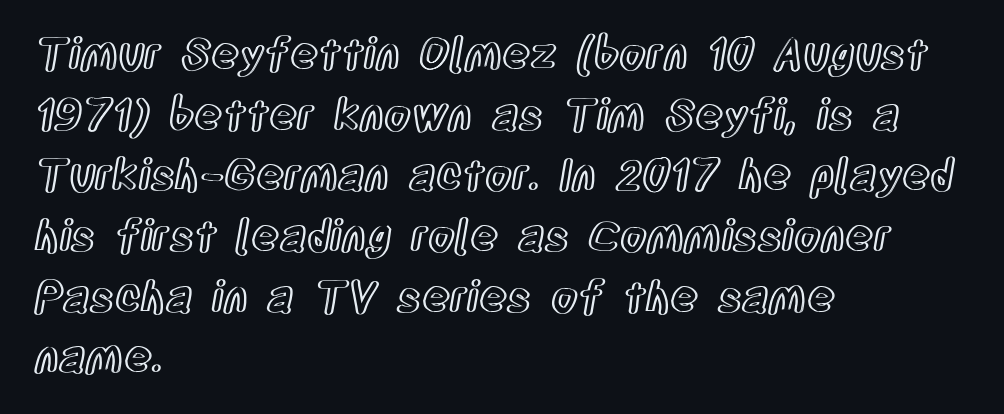
Q: Is the text italic (slanted)? A: Yes.
Q: Is the text underlined? A: No.
Q: How is the paragraph aligned? A: Left-aligned.
Q: Is the spacing between letters normal or unusually wide? A: Normal.
Q: Is the spacing between lines tight, normal or loose? A: Normal.
Q: Width (condensed, normal, or wide)? A: Condensed.
Q: x-height? A: Large.
Q: Monospaced? A: No.
